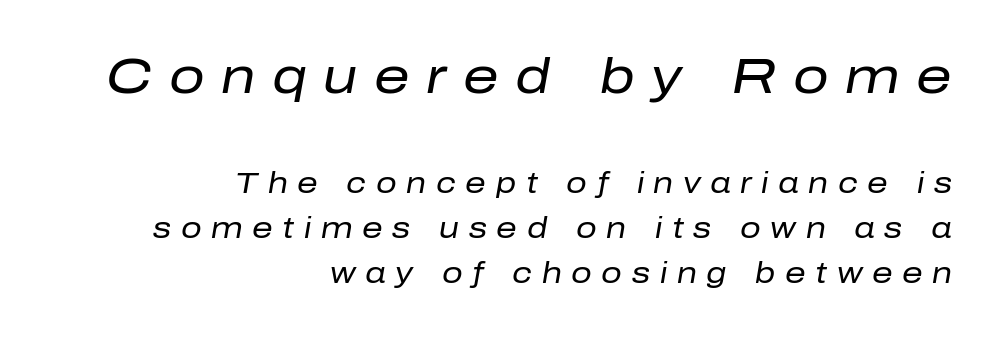
The image shows 50 px regular-weight type, italic (leaning right); set right-aligned, normal line spacing (1.56x), unusually wide letter spacing (+0.33 em), not underlined; the first (top) block is 1.72x larger; low stroke contrast and a medium x-height.
